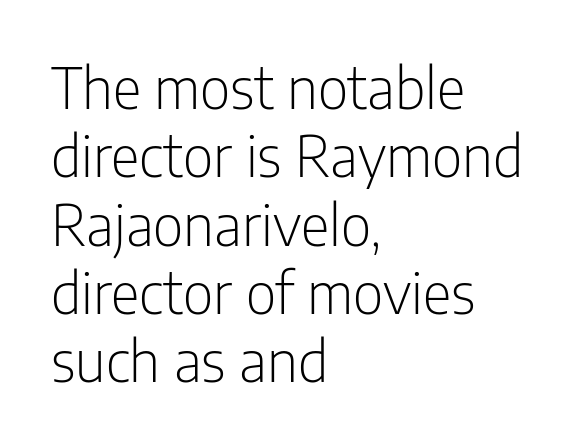
{"serif": "no", "italic": "no", "bold": "no", "weight": "light", "width": "condensed", "stroke_contrast": "low", "x_height": "medium", "monospaced": "no", "underline": "no", "align": "left", "line_spacing_ratio": 1.22, "letter_spacing": "normal", "letter_spacing_em": 0.0, "glyph_px": 56}
